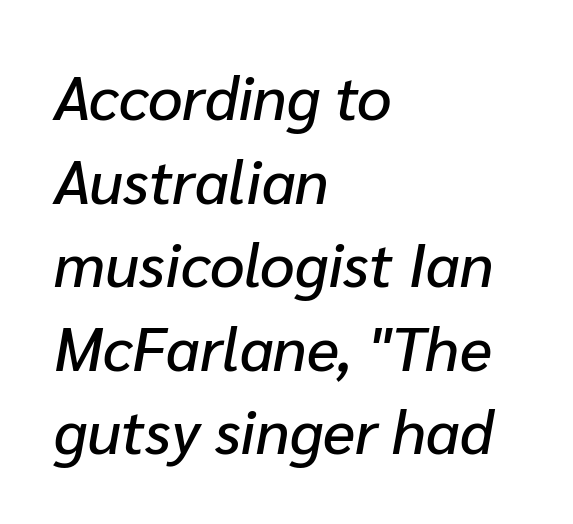
{"italic": "yes", "lean": "right", "slant_degrees": 10, "width": "normal", "stroke_contrast": "low", "x_height": "medium", "monospaced": "no", "underline": "no", "align": "left", "line_spacing": "normal", "line_spacing_ratio": 1.37, "letter_spacing": "normal", "letter_spacing_em": 0.0, "glyph_px": 61}
